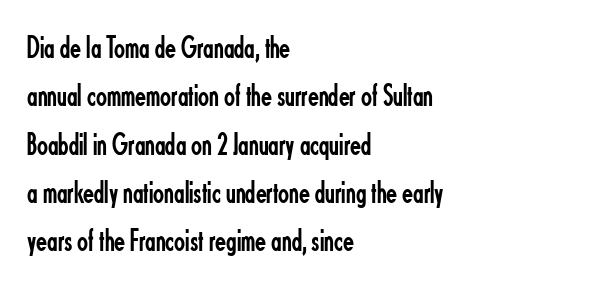
The image shows 32 px regular-weight, condensed sans-serif type, upright; set left-aligned, normal line spacing (1.51x), normal letter spacing, not underlined; low stroke contrast and a small x-height.
